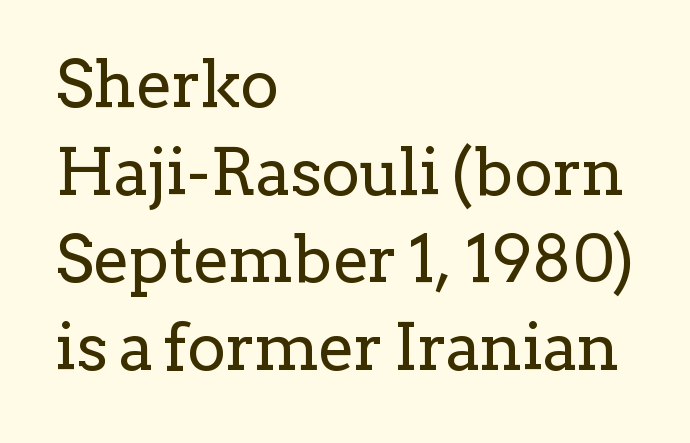
{"serif": "yes", "italic": "no", "bold": "no", "weight": "regular", "width": "normal", "stroke_contrast": "low", "x_height": "medium", "monospaced": "no", "underline": "no", "align": "left", "line_spacing": "normal", "line_spacing_ratio": 1.35, "letter_spacing": "normal", "letter_spacing_em": 0.0, "glyph_px": 65}
